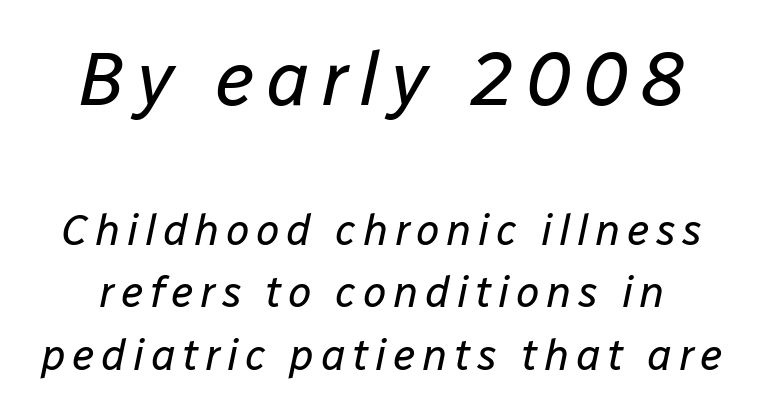
Q: Is the text bold? A: No.
Q: Is the text italic (slanted)? A: Yes, it leans right by about 12 degrees.
Q: Is the text underlined? A: No.
Q: Is the spacing between lines tight, normal or loose? A: Normal.
Q: Which block of text is set in a larger size, the first (top) or the second (bottom)? A: The first (top) one.
Q: Width (condensed, normal, or wide)? A: Normal.
Q: Stroke contrast? A: Low.
Q: x-height? A: Medium.
Q: Monospaced? A: No.
